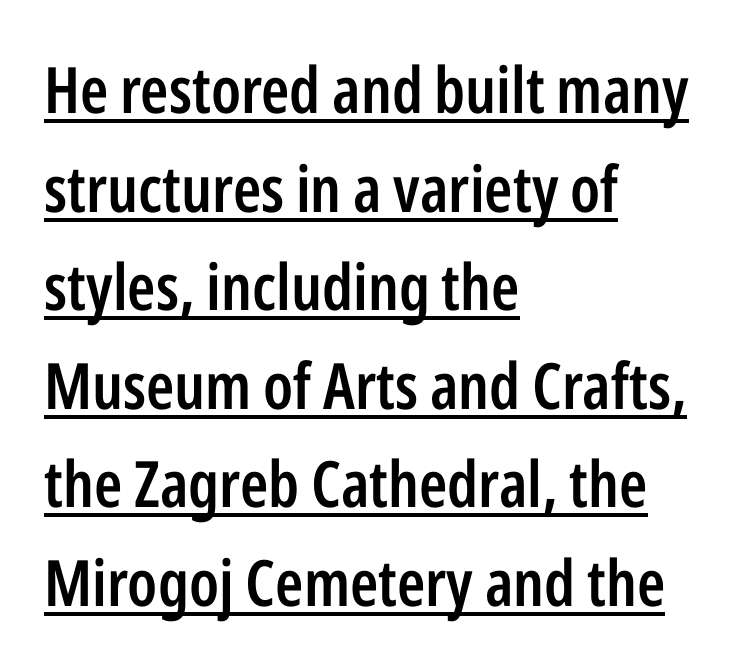
{"serif": "no", "italic": "no", "bold": "semi", "weight": "semibold", "width": "condensed", "stroke_contrast": "low", "x_height": "medium", "monospaced": "no", "underline": "yes", "align": "left", "line_spacing": "normal", "line_spacing_ratio": 1.54, "letter_spacing": "normal", "letter_spacing_em": 0.0, "glyph_px": 64}
